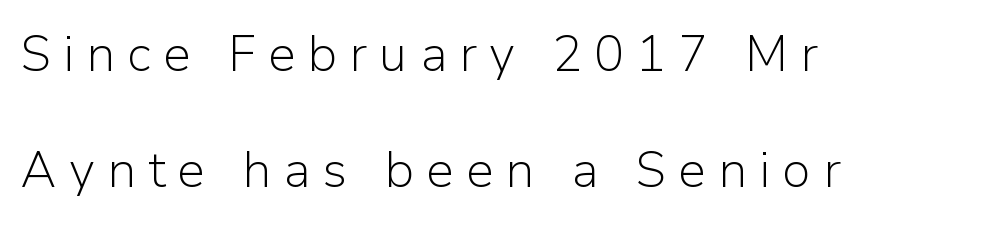
{"serif": "no", "italic": "no", "bold": "no", "weight": "light", "width": "normal", "stroke_contrast": "low", "x_height": "medium", "monospaced": "no", "underline": "no", "align": "left", "line_spacing": "loose", "line_spacing_ratio": 2.33, "letter_spacing": "wide", "letter_spacing_em": 0.24, "glyph_px": 50}
